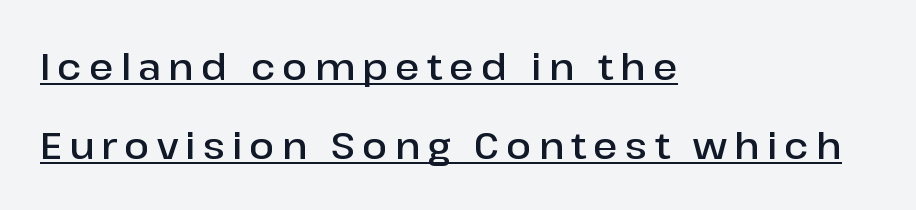
The image shows 37 px semibold sans-serif type, upright; set left-aligned, loose line spacing (2.13x), underlined; low stroke contrast and a medium x-height.
